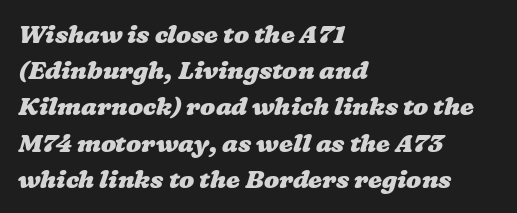
The image shows 25 px bold type; set left-aligned, normal line spacing (1.45x), normal letter spacing, not underlined.
